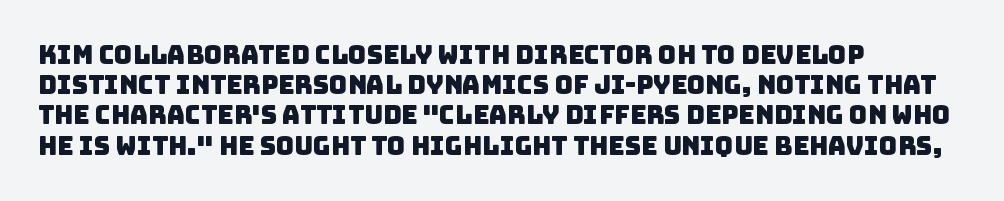
Q: Is the text underlined? A: No.
Q: How is the paragraph aligned? A: Left-aligned.
Q: Is the spacing between letters normal or unusually wide? A: Normal.
